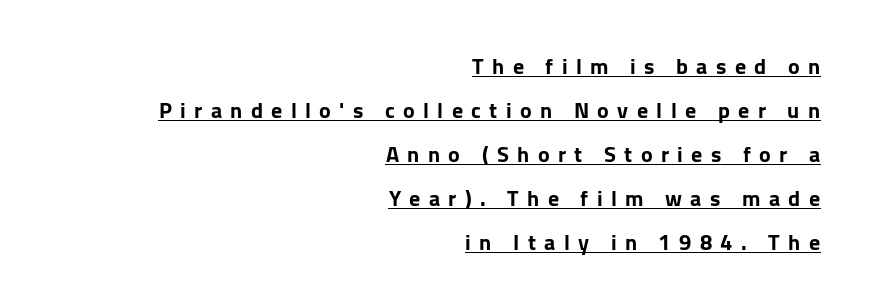
{"italic": "no", "underline": "yes", "align": "right", "line_spacing": "loose", "line_spacing_ratio": 2.0, "letter_spacing": "wide", "letter_spacing_em": 0.38, "glyph_px": 22}
